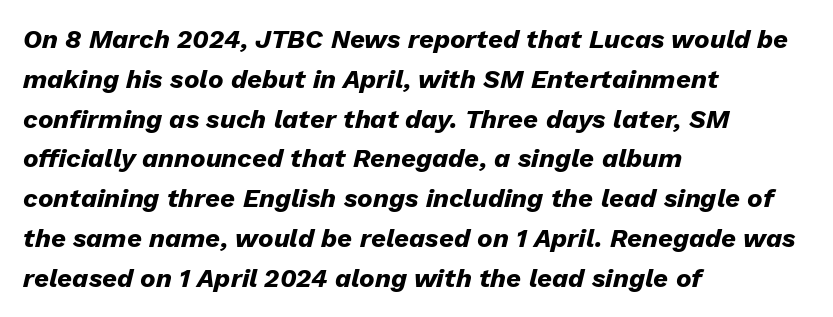
Q: Is the text bold? A: Yes.
Q: Is the text italic (slanted)? A: Yes, it leans right by about 13 degrees.
Q: Is the text underlined? A: No.
Q: How is the paragraph aligned? A: Left-aligned.
Q: Is the spacing between letters normal or unusually wide? A: Normal.
Q: Is the spacing between lines tight, normal or loose? A: Normal.
